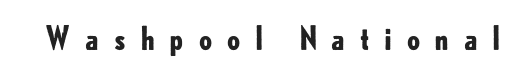
The image shows 31 px bold sans-serif type, upright; set unusually wide letter spacing (+0.44 em), not underlined; low stroke contrast and a small x-height.
